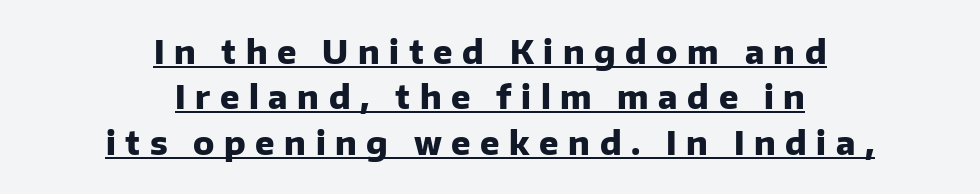
Think of a printed novel: that variable character pitch is what you see here. Typesetter's note: full bold, strokes at maximum text heaviness. One glance says typical: line gaps are just what's usual. The lines are quadded center. The letters stand upright; this is a roman face. The font family rendered here belongs to the sans-serif group.
